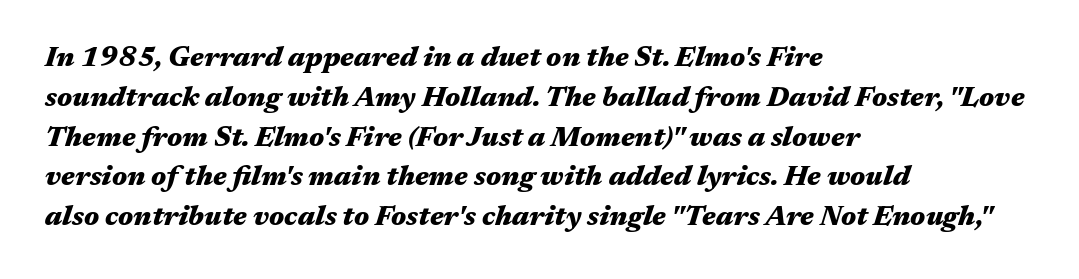
Each word holds together tightly as a unit, with standard inter-letter gaps. If you drew a ruler down the left edge, every line would touch it. Spacing verdict: proportional, widths tailored to each character. The area under the type is left untouched. If you measured baseline to baseline, you'd find a middling distance. Strong, thick strokes mark this as bold type.
